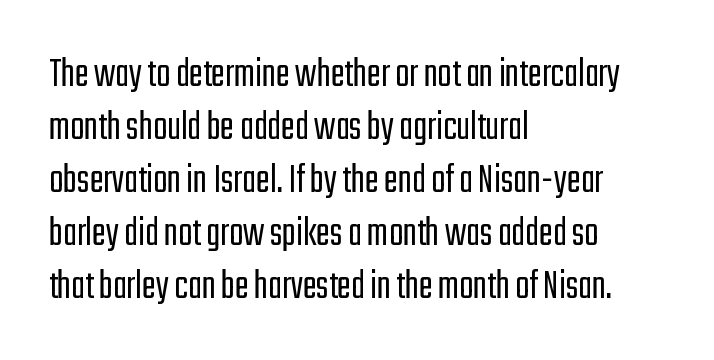
{"serif": "no", "italic": "no", "bold": "no", "weight": "light", "width": "condensed", "stroke_contrast": "low", "x_height": "medium", "monospaced": "no", "underline": "no", "align": "left", "line_spacing": "normal", "line_spacing_ratio": 1.26, "letter_spacing": "normal", "letter_spacing_em": 0.0, "glyph_px": 42}
